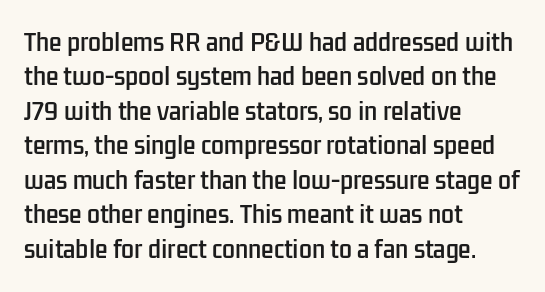
The image shows 23 px text type, upright; set left-aligned, normal line spacing (1.5x), normal letter spacing, not underlined.
